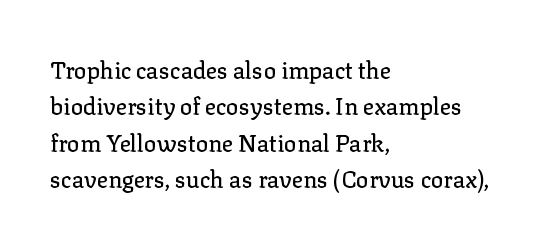
Style check: upright. Honestly, the letter spacing is just normal — you wouldn't notice it. Short and long lines alike share a common starting point at left. Any mark beneath the type? The region is blank. Interline gaps are of average width in this sample.
